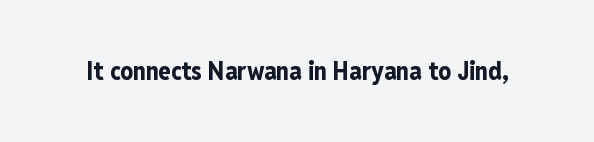
{"italic": "no", "bold": "yes", "underline": "no", "letter_spacing": "normal", "letter_spacing_em": 0.0, "glyph_px": 25}
